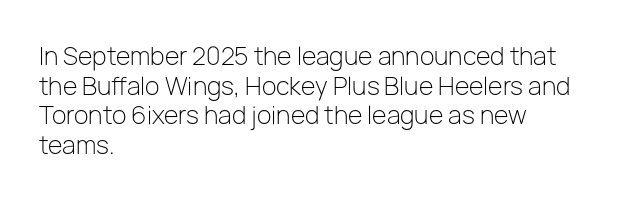
{"italic": "no", "bold": "no", "underline": "no", "align": "left", "line_spacing_ratio": 1.23, "letter_spacing": "normal", "letter_spacing_em": 0.0, "glyph_px": 24}
